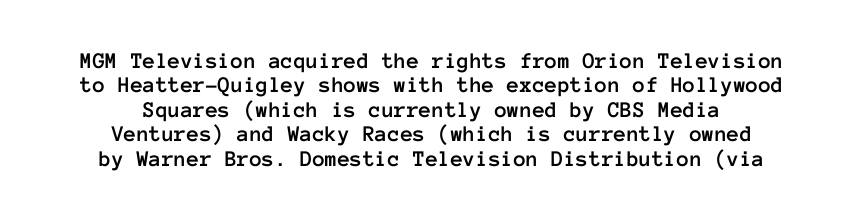
{"italic": "no", "underline": "no", "align": "center", "line_spacing": "tight", "line_spacing_ratio": 1.06, "letter_spacing": "normal", "letter_spacing_em": 0.0, "glyph_px": 23}
